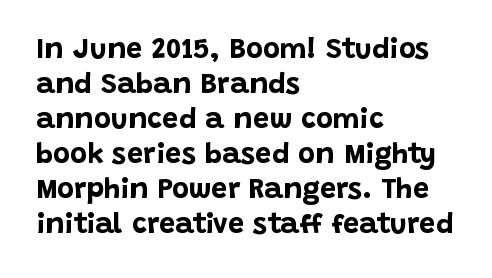
Just letters on the line, the space beneath them empty. Letter spacing: default. Regarding serifs, this sample does without them. This is roman type, the default non-slanted kind.
